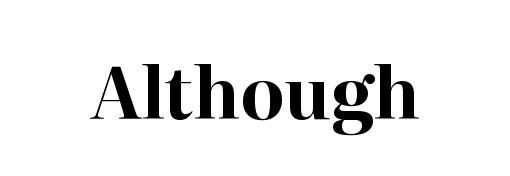
{"serif": "yes", "italic": "no", "bold": "yes", "weight": "bold", "width": "normal", "stroke_contrast": "high", "x_height": "medium", "monospaced": "no", "underline": "no", "letter_spacing": "normal", "letter_spacing_em": 0.0, "glyph_px": 71}
